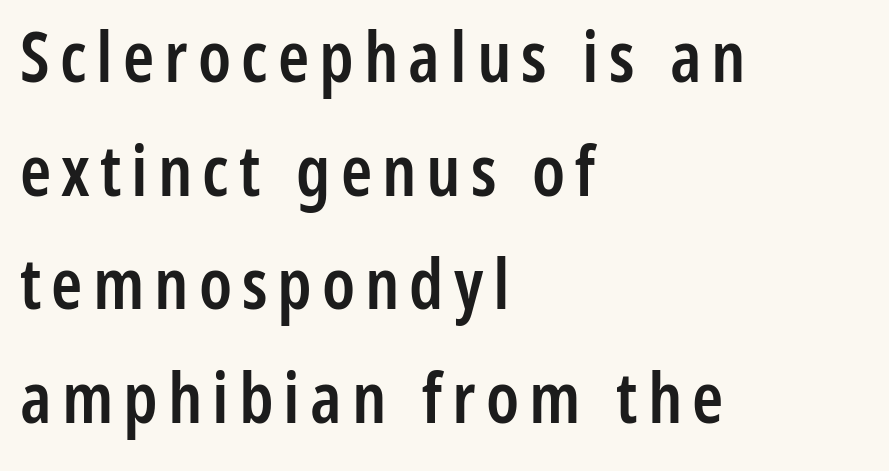
No feet cap the strokes, marking this as sans-serif type. Decoration check: the copy has no underline. The characters look somewhat weighty, a semibold short of true bold. If you drew a ruler down the left edge, every line would touch it. The letters stand upright; this is a roman face.
